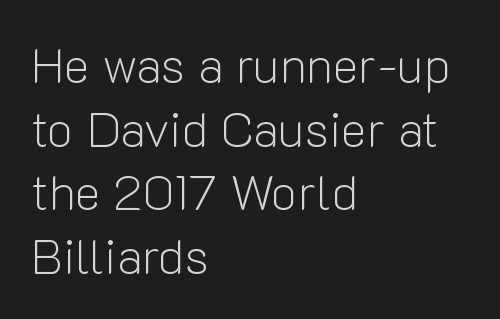
{"serif": "no", "italic": "no", "bold": "no", "weight": "light", "width": "normal", "stroke_contrast": "low", "x_height": "medium", "monospaced": "no", "underline": "no", "align": "left", "line_spacing": "normal", "line_spacing_ratio": 1.3, "letter_spacing": "normal", "letter_spacing_em": 0.0, "glyph_px": 49}
